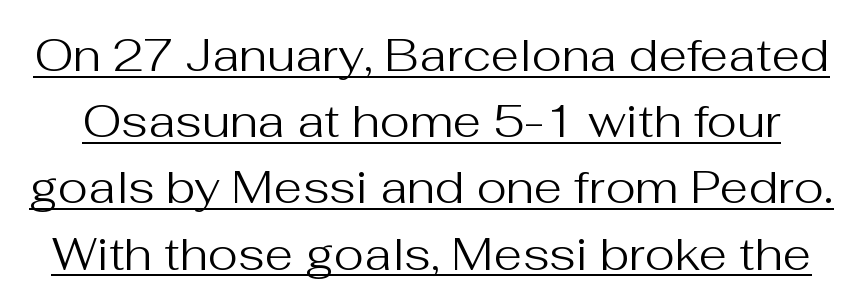
Is there any slant? The stems are plumb. You could not count columns in this text — the font is proportionally spaced. The specimen includes a rule beneath the text block's lines. Letter spacing: default.
